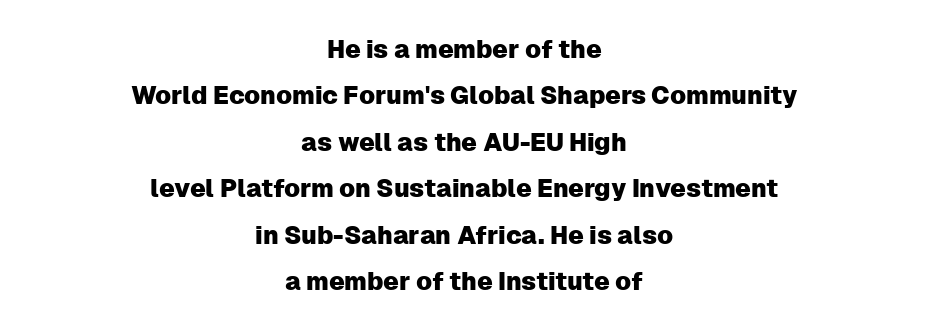
This sample uses plain, unmodified letter spacing. Only glyphs here, with clear space below each row. In CSS terms this would be text-align: center. The specimen reads as upright at a glance.
